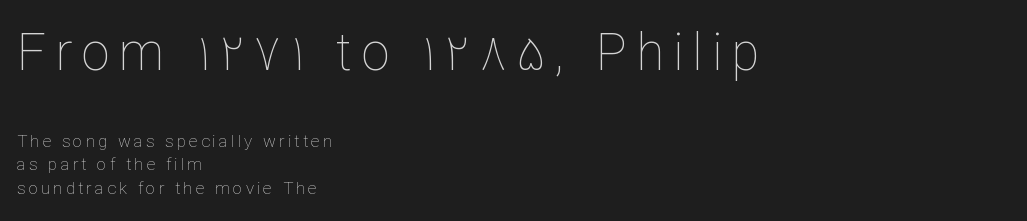
The strokes are not fattened; the text isn't bold. Larger block? The one above; the one below is distinctly smaller. The passage shown stacks its lines at a standard gap. This sample has the flowing, uneven cadence of proportional lettering. Quick note: underline off. Every stem runs plumb, perpendicular to the baseline.
